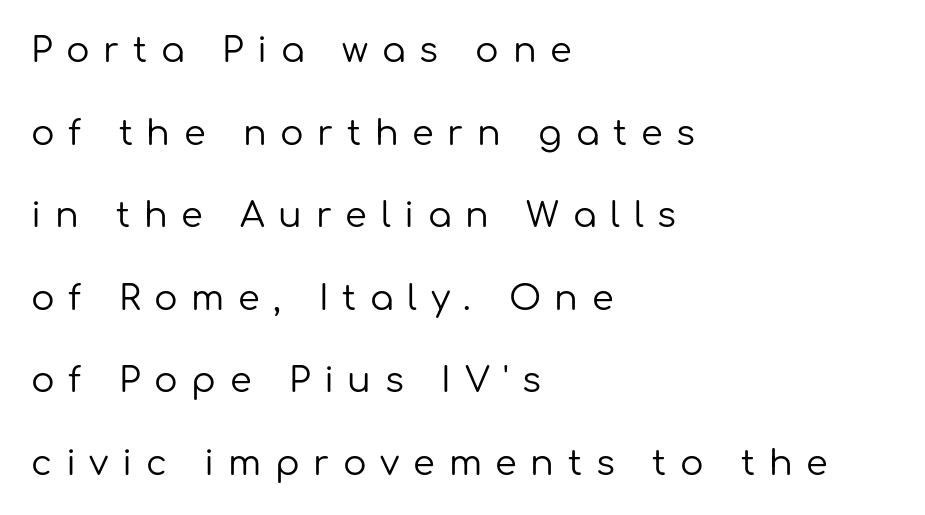
Weight: in the light-to-regular range. A typesetter would call this leading open, well beyond the default. Looks like regular typesetting: each glyph gets only the width it needs. Spacing between characters has been opened up far beyond the box default.
